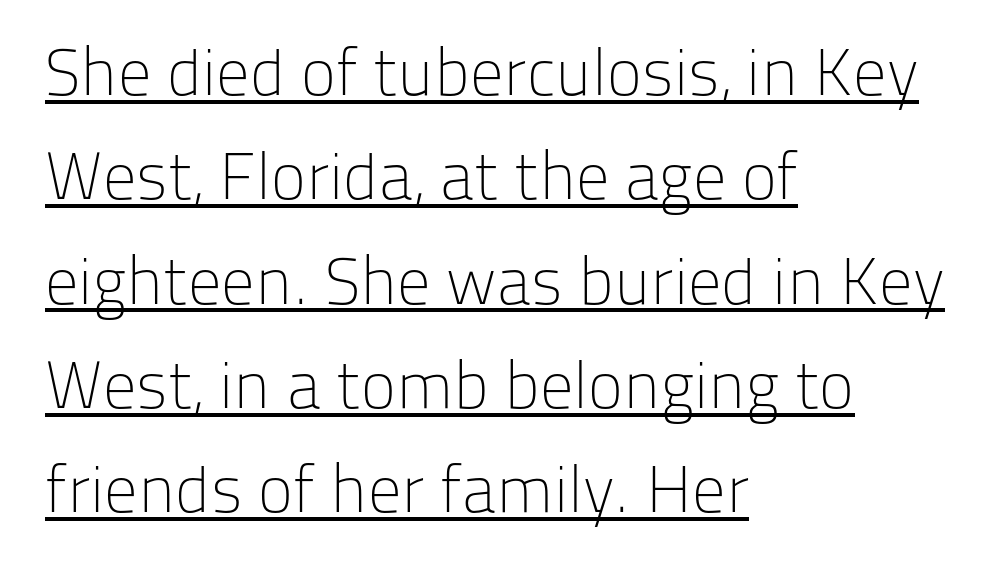
The font sits on the lighter half of the weight spectrum, regular included. Posture: upright roman. This sample has the flowing, uneven cadence of proportional lettering. You can tell from the bare stems that sans-serif type was used.
